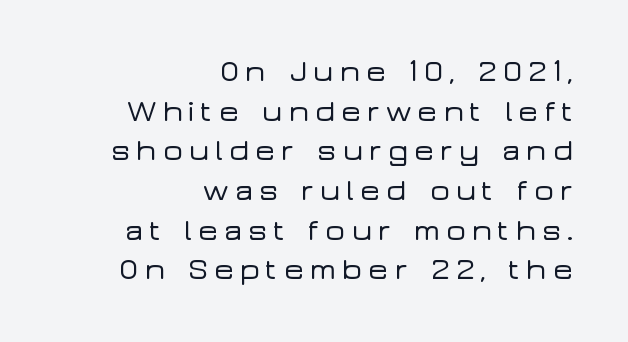
{"serif": "no", "italic": "no", "width": "wide", "stroke_contrast": "low", "x_height": "medium", "monospaced": "no", "underline": "no", "align": "right", "line_spacing": "normal", "line_spacing_ratio": 1.28, "glyph_px": 31}
